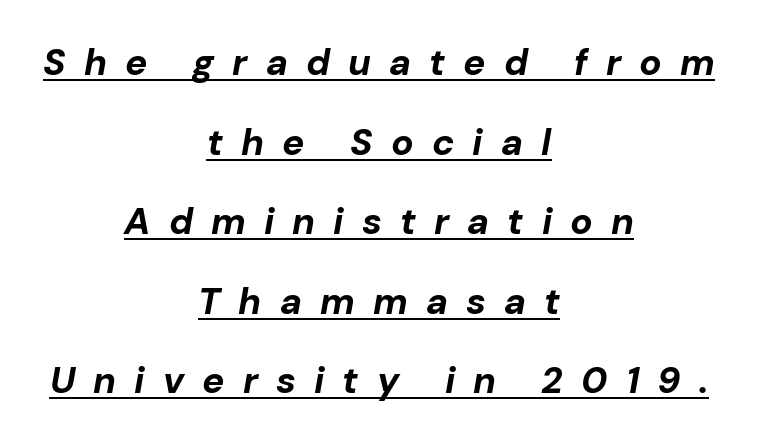
This sample trades compactness for vertical openness between lines. The compositor balanced each line on the midline. These lines have a slow, spaced-out rhythm from letter to letter. This sample uses an oblique cut, with every glyph tilted off the vertical. These characters rest on top of a visible drawn line. Is this a fixed-width face? No — the glyphs have proportional, varying widths.
